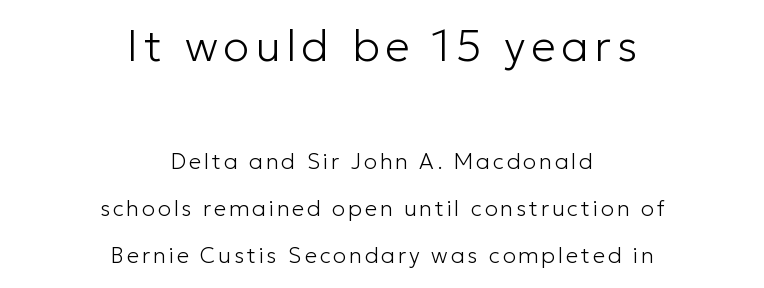
Q: Is the text bold? A: No.
Q: Is the text italic (slanted)? A: No, it is upright.
Q: Is the typeface a serif or a sans-serif typeface? A: Sans-serif.
Q: Is the text underlined? A: No.
Q: How is the paragraph aligned? A: Centered.
Q: Is the spacing between lines tight, normal or loose? A: Loose.
Q: Which block of text is set in a larger size, the first (top) or the second (bottom)? A: The first (top) one.
Q: Width (condensed, normal, or wide)? A: Normal.
Q: Stroke contrast? A: Low.
Q: x-height? A: Medium.
Q: Monospaced? A: No.
